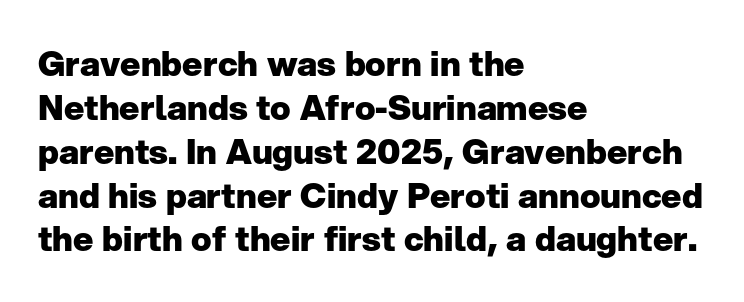
Q: Is the text bold? A: Yes.
Q: Is the text italic (slanted)? A: No, it is upright.
Q: Is the typeface a serif or a sans-serif typeface? A: Sans-serif.
Q: Is the text underlined? A: No.
Q: How is the paragraph aligned? A: Left-aligned.
Q: Is the spacing between letters normal or unusually wide? A: Normal.
Q: Is the spacing between lines tight, normal or loose? A: Normal.
Q: Width (condensed, normal, or wide)? A: Normal.
Q: Stroke contrast? A: Low.
Q: x-height? A: Medium.
Q: Monospaced? A: No.
